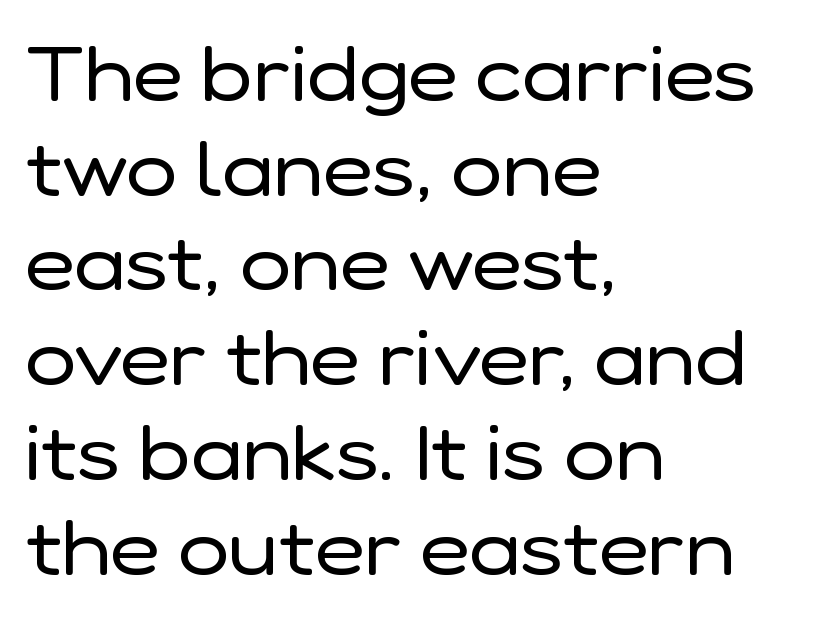
{"serif": "no", "italic": "no", "bold": "no", "weight": "regular", "width": "normal", "stroke_contrast": "low", "x_height": "medium", "monospaced": "no", "underline": "no", "align": "left", "line_spacing_ratio": 1.23, "letter_spacing": "normal", "letter_spacing_em": 0.0, "glyph_px": 77}
